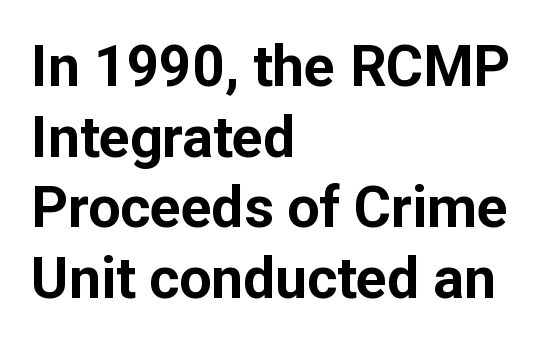
Q: Is the text bold? A: Yes.
Q: Is the text italic (slanted)? A: No, it is upright.
Q: Is the typeface a serif or a sans-serif typeface? A: Sans-serif.
Q: Is the text underlined? A: No.
Q: How is the paragraph aligned? A: Left-aligned.
Q: Is the spacing between letters normal or unusually wide? A: Normal.
Q: Width (condensed, normal, or wide)? A: Normal.
Q: Stroke contrast? A: Low.
Q: x-height? A: Medium.
Q: Monospaced? A: No.
